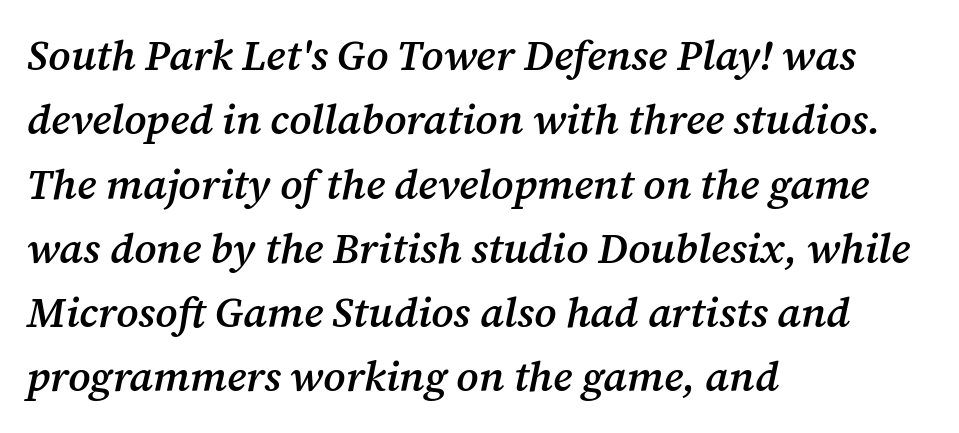
The passage shown leans; its letterforms are oblique. Serifs: yes, visible at the terminals of the letterforms. Standard letterfit; no display-style spreading of the glyphs. The paragraph has a hard left edge and a soft right edge.
